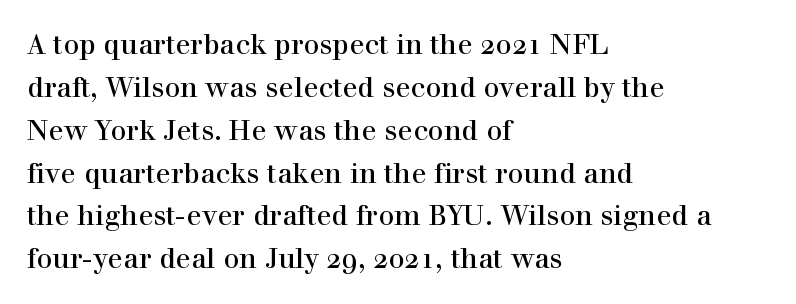
{"serif": "yes", "italic": "no", "width": "normal", "x_height": "medium", "monospaced": "no", "underline": "no", "align": "left", "line_spacing": "normal", "line_spacing_ratio": 1.53, "letter_spacing": "normal", "letter_spacing_em": 0.0, "glyph_px": 28}
